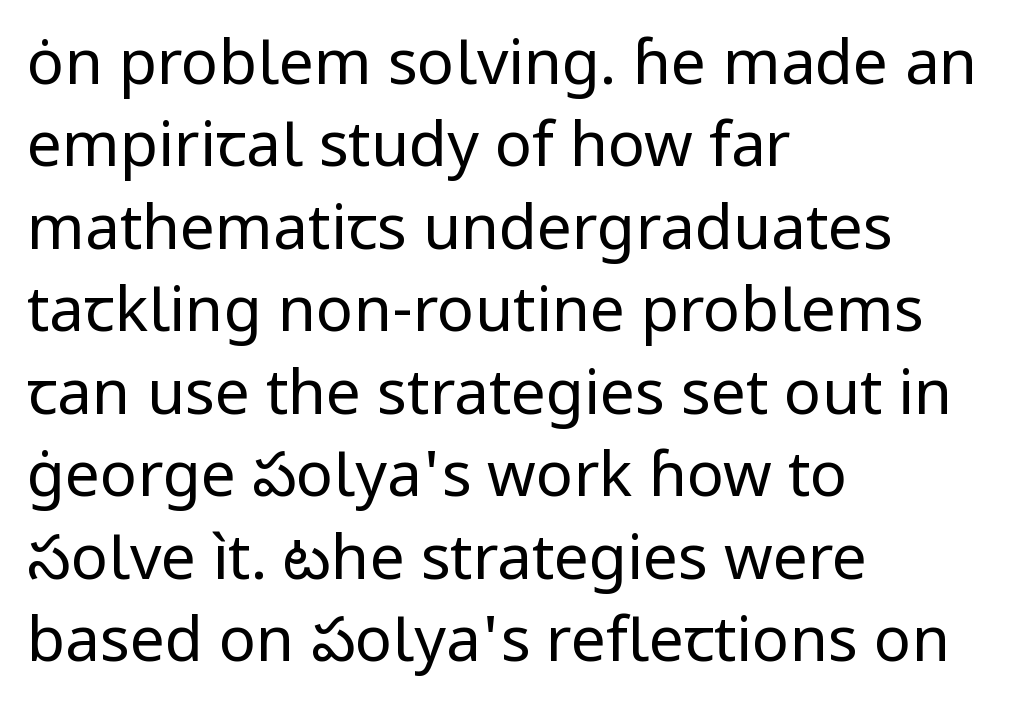
{"serif": "no", "italic": "no", "bold": "no", "weight": "regular", "width": "normal", "stroke_contrast": "low", "x_height": "medium", "monospaced": "no", "underline": "no", "align": "left", "line_spacing": "normal", "line_spacing_ratio": 1.33, "letter_spacing": "normal", "letter_spacing_em": 0.0, "glyph_px": 62}
